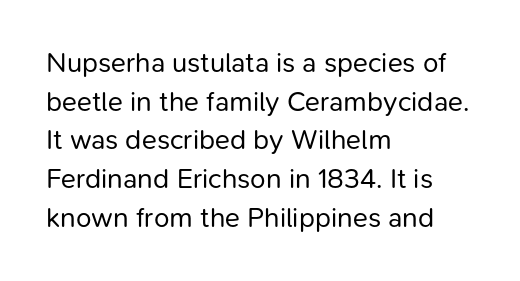
{"serif": "no", "italic": "no", "bold": "no", "weight": "regular", "width": "normal", "stroke_contrast": "low", "x_height": "medium", "monospaced": "no", "underline": "no", "align": "left", "line_spacing": "normal", "line_spacing_ratio": 1.38, "letter_spacing": "normal", "letter_spacing_em": 0.0, "glyph_px": 28}
